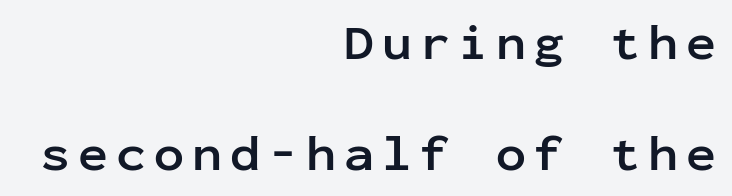
{"serif": "no", "italic": "no", "bold": "yes", "weight": "semibold", "width": "normal", "stroke_contrast": "low", "x_height": "medium", "monospaced": "yes", "underline": "no", "align": "right", "line_spacing": "loose", "line_spacing_ratio": 2.22, "glyph_px": 50}
